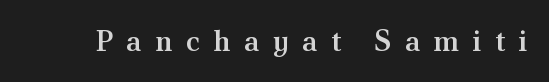
Q: Is the text bold? A: Semi-bold.
Q: Is the text italic (slanted)? A: No, it is upright.
Q: Is the typeface a serif or a sans-serif typeface? A: Serif.
Q: Is the text underlined? A: No.
Q: Is the spacing between letters normal or unusually wide? A: Unusually wide.
Q: Width (condensed, normal, or wide)? A: Normal.
Q: Stroke contrast? A: Medium.
Q: x-height? A: Small.
Q: Monospaced? A: No.
